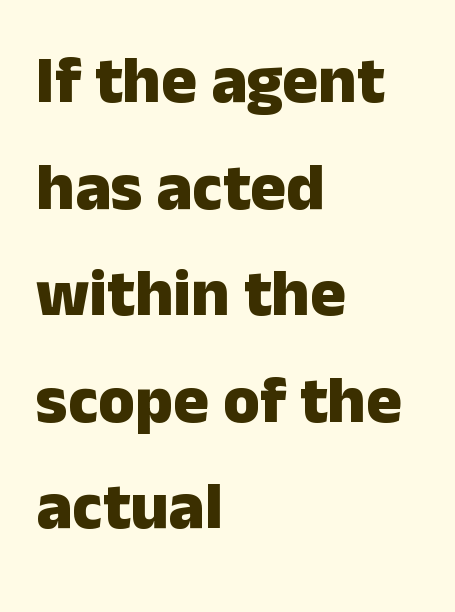
Q: Is the text bold? A: Yes.
Q: Is the text italic (slanted)? A: No, it is upright.
Q: Is the typeface a serif or a sans-serif typeface? A: Sans-serif.
Q: Is the text underlined? A: No.
Q: How is the paragraph aligned? A: Left-aligned.
Q: Is the spacing between letters normal or unusually wide? A: Normal.
Q: Is the spacing between lines tight, normal or loose? A: Normal.
Q: Width (condensed, normal, or wide)? A: Normal.
Q: Stroke contrast? A: Low.
Q: x-height? A: Medium.
Q: Monospaced? A: No.
